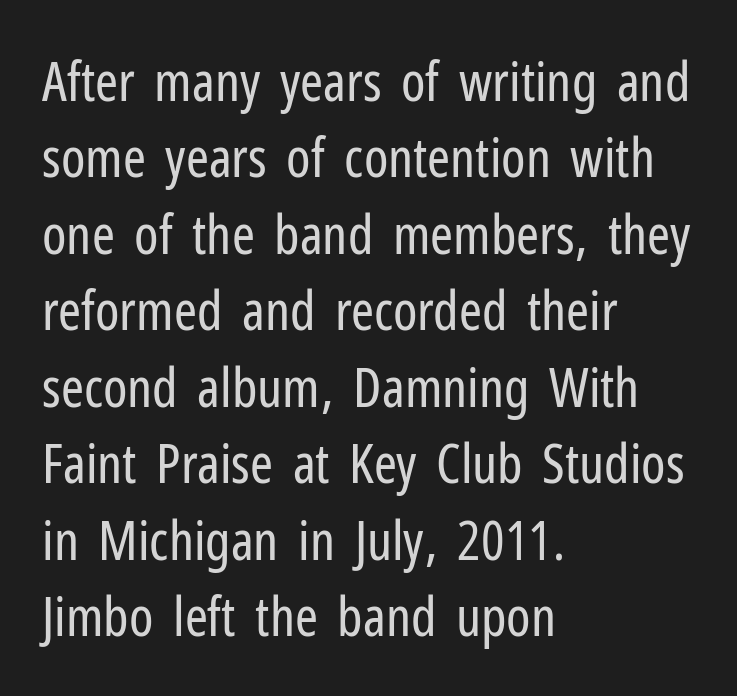
Q: Is the text bold? A: No.
Q: Is the text italic (slanted)? A: No, it is upright.
Q: Is the typeface a serif or a sans-serif typeface? A: Sans-serif.
Q: Is the text underlined? A: No.
Q: How is the paragraph aligned? A: Left-aligned.
Q: Is the spacing between letters normal or unusually wide? A: Normal.
Q: Is the spacing between lines tight, normal or loose? A: Normal.
Q: Width (condensed, normal, or wide)? A: Condensed.
Q: Stroke contrast? A: Low.
Q: x-height? A: Medium.
Q: Monospaced? A: No.
